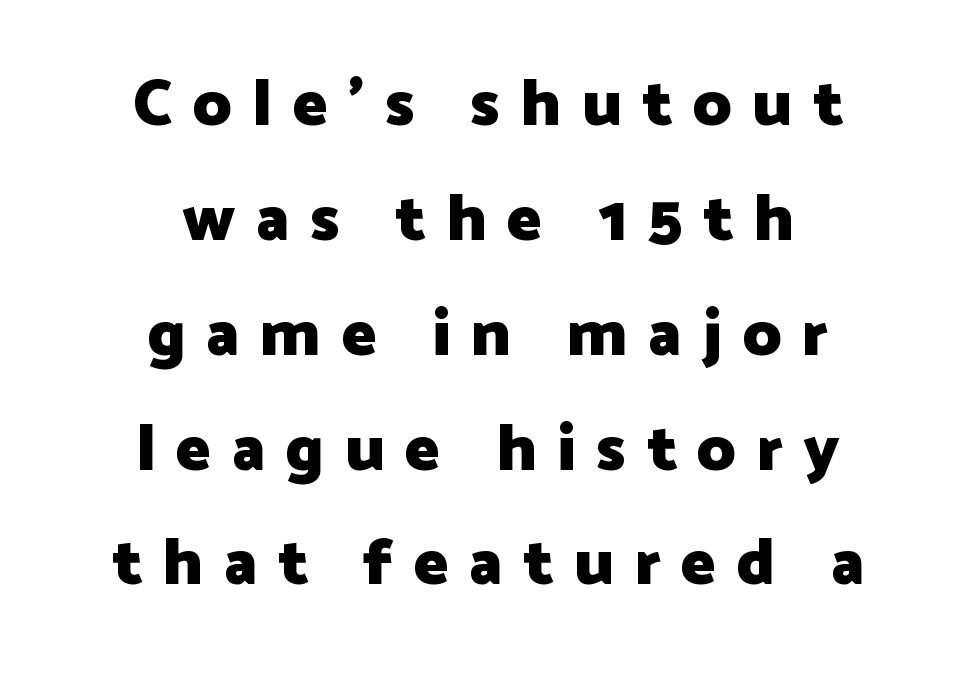
The image shows 66 px heavy sans-serif type, upright; set centered, line spacing 1.74x, unusually wide letter spacing (+0.31 em), not underlined; low stroke contrast and a medium x-height.
